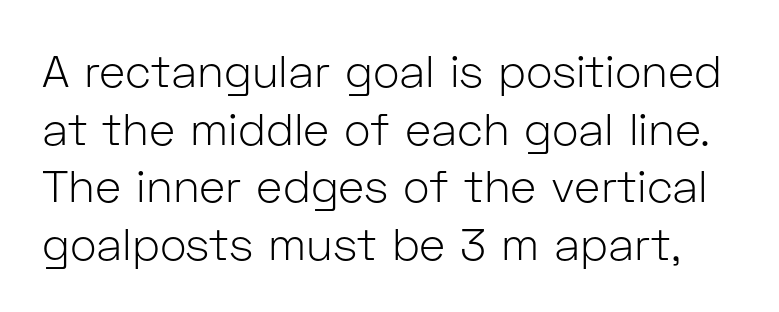
The line texture is even and compact thanks to regular tracking. Honestly, the row spacing looks completely unremarkable. The face used here is proportionally spaced, like ordinary book or web type. A sans-serif font was chosen for this passage. Upright lettering throughout. Only glyphs here, with clear space below each row.
